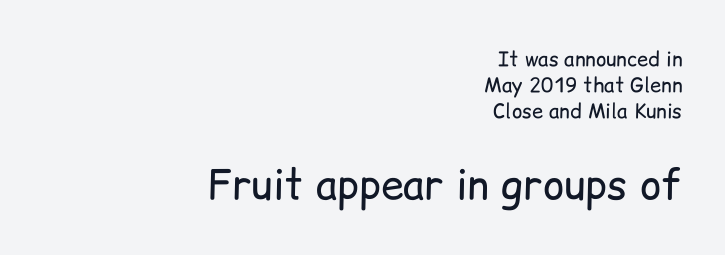
The image shows 41 px regular-weight sans-serif type, upright; set right-aligned, normal line spacing (1.29x), normal letter spacing, not underlined; the second (bottom) block is 2.05x larger; low stroke contrast and a medium x-height.
